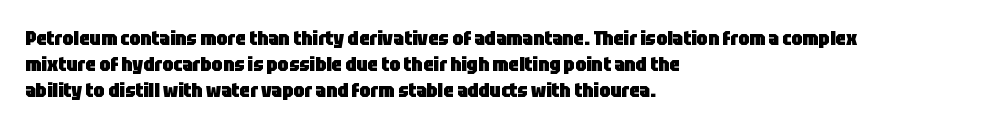
Q: Is the text bold? A: Yes.
Q: Is the text italic (slanted)? A: No, it is upright.
Q: Is the text underlined? A: No.
Q: How is the paragraph aligned? A: Left-aligned.
Q: Is the spacing between letters normal or unusually wide? A: Normal.
Q: Is the spacing between lines tight, normal or loose? A: Normal.
